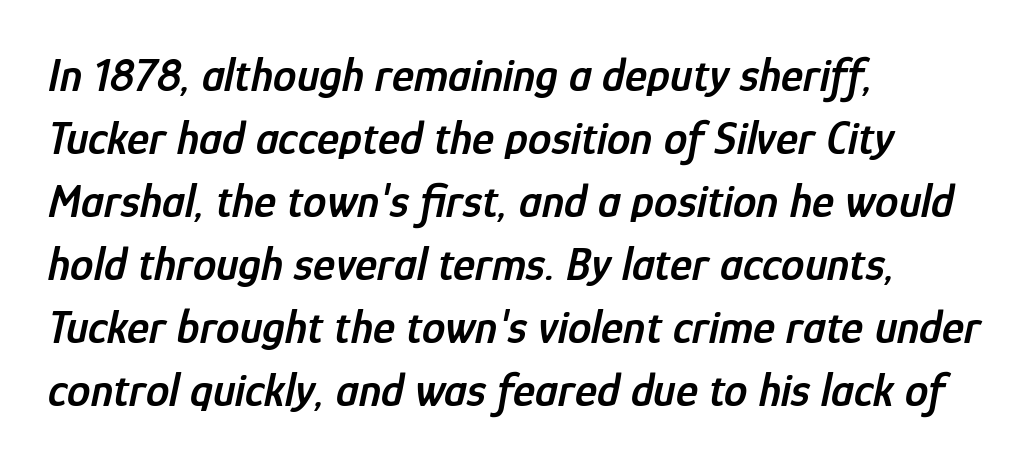
{"italic": "yes", "lean": "right", "slant_degrees": 12, "bold": "semi", "weight": "semibold", "width": "condensed", "stroke_contrast": "low", "x_height": "medium", "monospaced": "no", "underline": "no", "align": "left", "line_spacing": "normal", "line_spacing_ratio": 1.34, "letter_spacing": "normal", "letter_spacing_em": 0.0, "glyph_px": 47}
